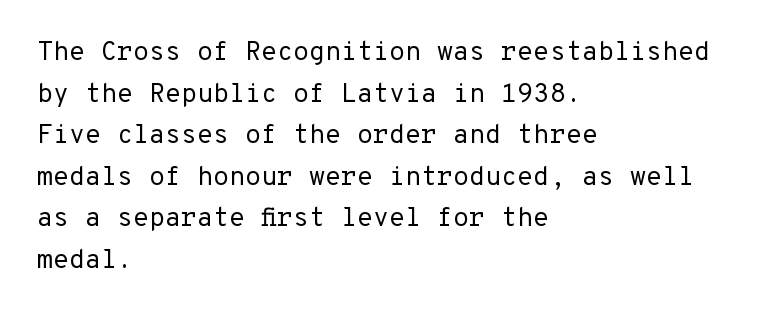
Rule under the text: the space is simply empty. One-word summary of the alignment: left. Stroke thickness stays within the range of a standard reading face or lighter. Rows of type keep a routine distance in the vertical direction. Ascenders rise straight up at ninety degrees. The tracking reads as untouched default to a designer's eye.
